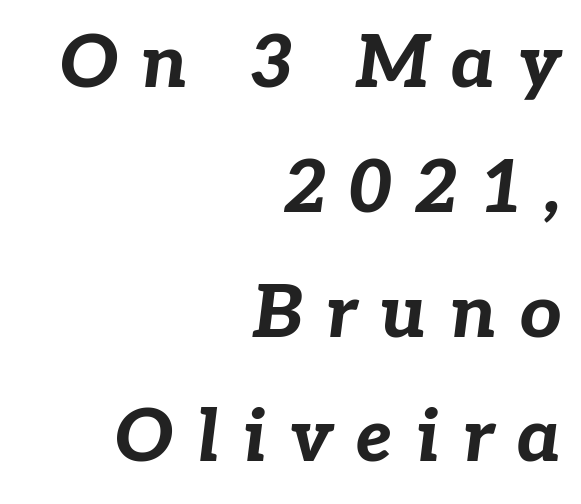
Unmarked baselines from the first word to the last. The lines in this sample share a right terminus and differ only in where they begin. As a designer I'd log this as weight 700, bold. This sample has the flowing, uneven cadence of proportional lettering. This sample uses expanded letter spacing, leaving extra air between glyphs.
